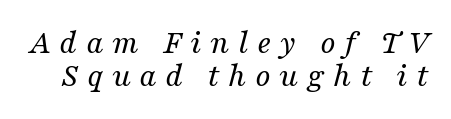
{"serif": "yes", "italic": "yes", "lean": "right", "slant_degrees": 16, "bold": "no", "weight": "regular", "width": "normal", "stroke_contrast": "medium", "x_height": "medium", "monospaced": "no", "underline": "no", "line_spacing": "tight", "line_spacing_ratio": 0.96, "letter_spacing": "wide", "letter_spacing_em": 0.25, "glyph_px": 34}
